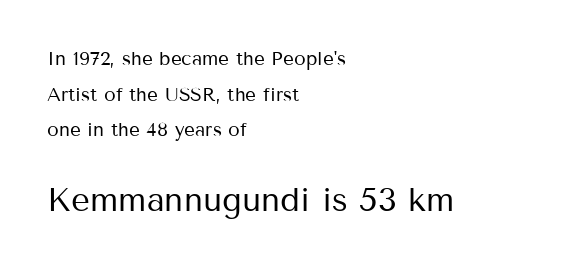
Q: Is the text bold? A: No.
Q: Is the text italic (slanted)? A: No, it is upright.
Q: Is the typeface a serif or a sans-serif typeface? A: Sans-serif.
Q: Is the text underlined? A: No.
Q: How is the paragraph aligned? A: Left-aligned.
Q: Is the spacing between letters normal or unusually wide? A: Normal.
Q: Which block of text is set in a larger size, the first (top) or the second (bottom)? A: The second (bottom) one.
Q: Width (condensed, normal, or wide)? A: Normal.
Q: Stroke contrast? A: Medium.
Q: x-height? A: Medium.
Q: Monospaced? A: No.
